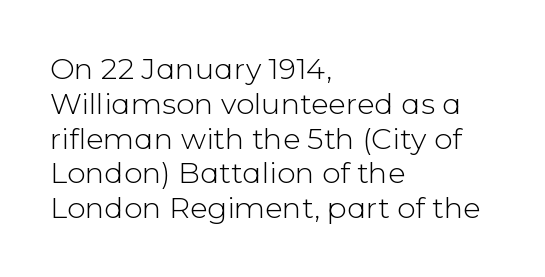
Quick note: underline off. Note the varied advance widths — an 'i' is clearly narrower than an 'm'. Short and long lines alike share a common starting point at left. The font family rendered here belongs to the sans-serif group.
